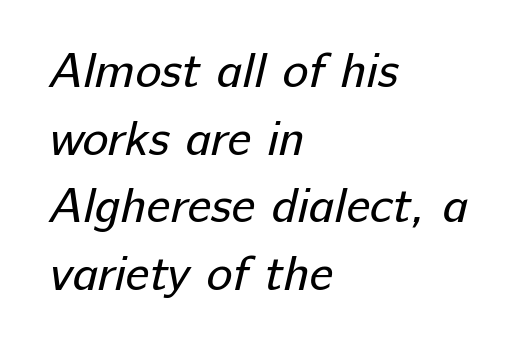
Here the designer chose a conventional face with non-uniform glyph widths. This is sans-serif lettering, the kind often seen on screens and signage. Descenders hang freely into open space. Here the glyphs are tracked normally, forming tight word shapes. The typesetting does not lean heavy: it is not bold. Alignment: flush left.
